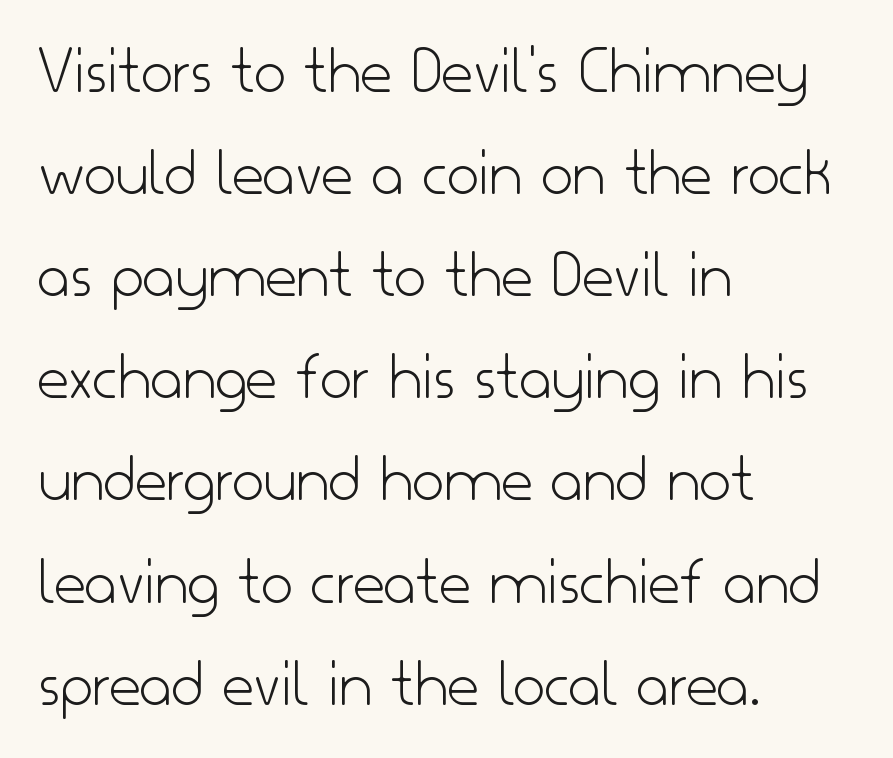
{"serif": "no", "italic": "no", "bold": "no", "weight": "light", "width": "normal", "stroke_contrast": "low", "x_height": "small", "monospaced": "no", "underline": "no", "align": "left", "line_spacing": "normal", "line_spacing_ratio": 1.48, "letter_spacing": "normal", "letter_spacing_em": 0.0, "glyph_px": 69}
